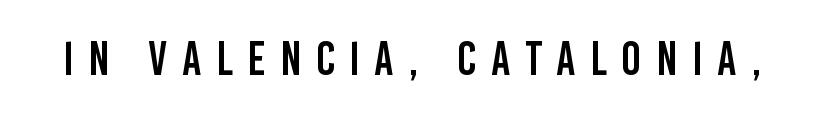
Q: Is the text italic (slanted)? A: No, it is upright.
Q: Is the typeface a serif or a sans-serif typeface? A: Sans-serif.
Q: Is the text underlined? A: No.
Q: Is the spacing between letters normal or unusually wide? A: Unusually wide.
Q: Width (condensed, normal, or wide)? A: Condensed.
Q: Stroke contrast? A: Low.
Q: x-height? A: Large.
Q: Monospaced? A: No.
